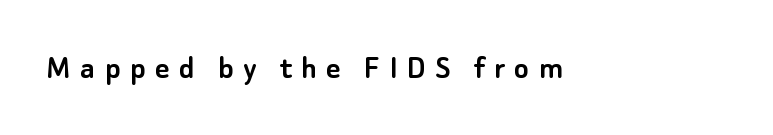
Q: Is the text italic (slanted)? A: No, it is upright.
Q: Is the typeface a serif or a sans-serif typeface? A: Sans-serif.
Q: Is the text underlined? A: No.
Q: Is the spacing between letters normal or unusually wide? A: Unusually wide.
Q: Width (condensed, normal, or wide)? A: Normal.
Q: Stroke contrast? A: Low.
Q: x-height? A: Small.
Q: Monospaced? A: No.
